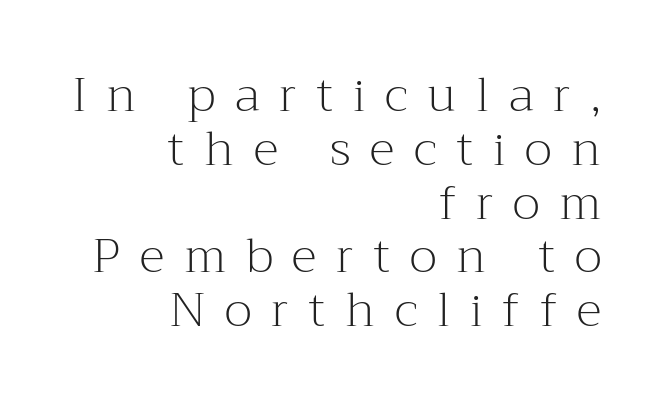
Q: Is the text bold? A: No.
Q: Is the text italic (slanted)? A: No, it is upright.
Q: Is the typeface a serif or a sans-serif typeface? A: Serif.
Q: Is the text underlined? A: No.
Q: How is the paragraph aligned? A: Right-aligned.
Q: Is the spacing between letters normal or unusually wide? A: Unusually wide.
Q: Is the spacing between lines tight, normal or loose? A: Tight.
Q: Width (condensed, normal, or wide)? A: Normal.
Q: Stroke contrast? A: Medium.
Q: x-height? A: Medium.
Q: Monospaced? A: No.
